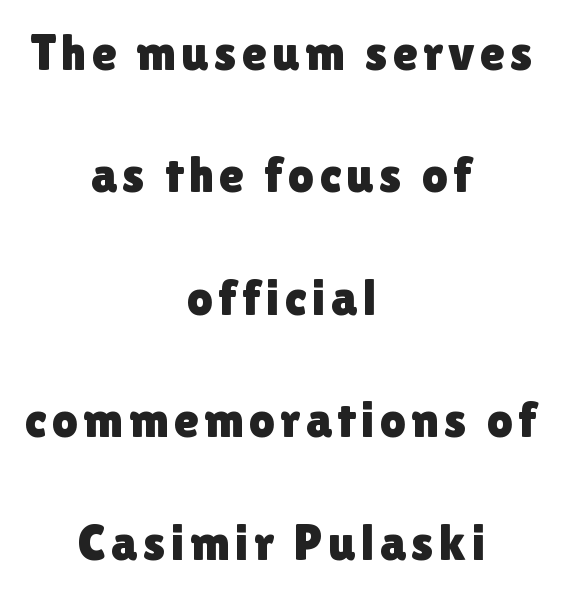
The image shows 51 px sans-serif type, upright; set centered, loose line spacing (2.4x), not underlined; a medium x-height.
